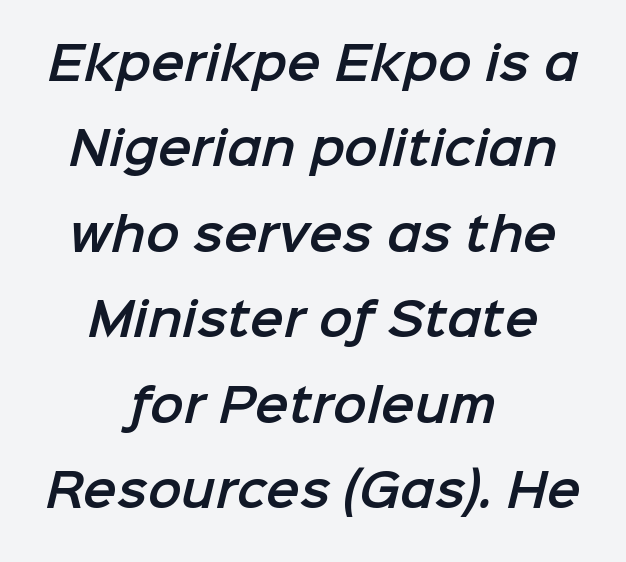
{"serif": "no", "width": "normal", "stroke_contrast": "low", "x_height": "medium", "monospaced": "no", "underline": "no", "align": "center", "line_spacing": "loose", "line_spacing_ratio": 1.9, "letter_spacing": "normal", "letter_spacing_em": 0.0, "glyph_px": 45}
